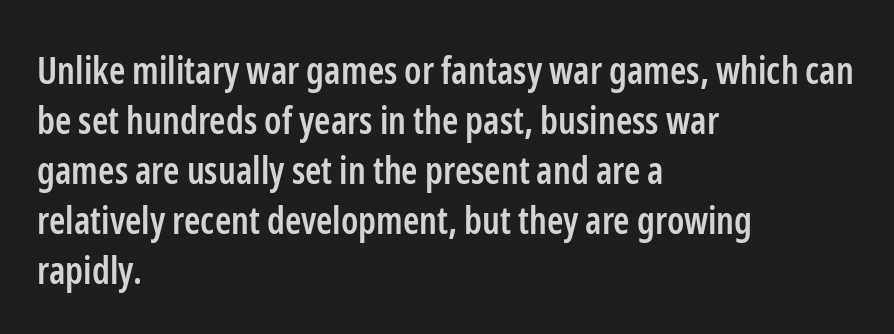
Q: Is the text bold? A: Semi-bold.
Q: Is the text italic (slanted)? A: No, it is upright.
Q: Is the typeface a serif or a sans-serif typeface? A: Sans-serif.
Q: Is the text underlined? A: No.
Q: How is the paragraph aligned? A: Left-aligned.
Q: Is the spacing between letters normal or unusually wide? A: Normal.
Q: Is the spacing between lines tight, normal or loose? A: Normal.
Q: Width (condensed, normal, or wide)? A: Condensed.
Q: Stroke contrast? A: Low.
Q: x-height? A: Medium.
Q: Monospaced? A: No.
